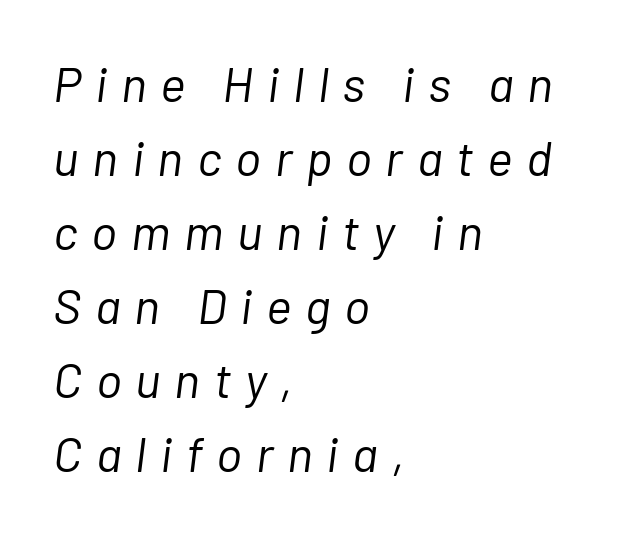
Q: Is the text bold? A: No.
Q: Is the text italic (slanted)? A: Yes, it leans right by about 7 degrees.
Q: Is the text underlined? A: No.
Q: How is the paragraph aligned? A: Left-aligned.
Q: Is the spacing between letters normal or unusually wide? A: Unusually wide.
Q: Is the spacing between lines tight, normal or loose? A: Normal.
Q: Width (condensed, normal, or wide)? A: Normal.
Q: Stroke contrast? A: Low.
Q: x-height? A: Medium.
Q: Monospaced? A: No.
